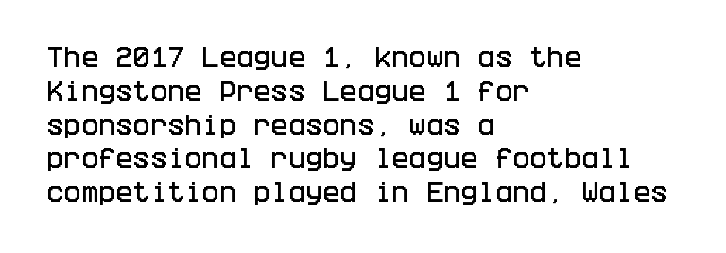
Q: Is the text italic (slanted)? A: No, it is upright.
Q: Is the text underlined? A: No.
Q: How is the paragraph aligned? A: Left-aligned.
Q: Is the spacing between letters normal or unusually wide? A: Normal.
Q: Is the spacing between lines tight, normal or loose? A: Normal.
